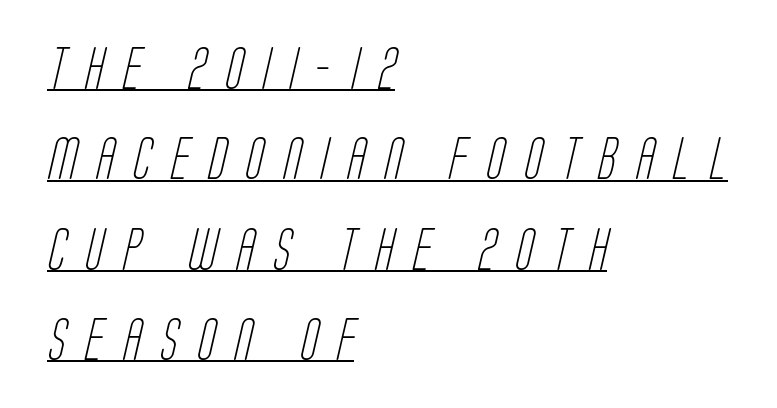
{"serif": "no", "bold": "no", "weight": "light", "width": "condensed", "stroke_contrast": "low", "x_height": "large", "monospaced": "no", "underline": "yes", "align": "left", "line_spacing": "loose", "line_spacing_ratio": 2.15, "letter_spacing": "wide", "letter_spacing_em": 0.46, "glyph_px": 42}
